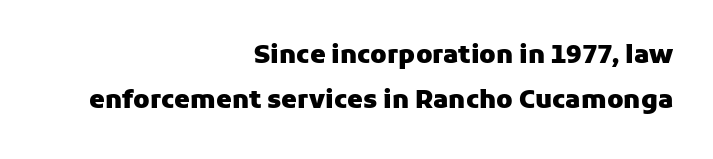
{"italic": "no", "bold": "yes", "underline": "no", "align": "right", "line_spacing_ratio": 1.81, "letter_spacing": "normal", "letter_spacing_em": 0.0, "glyph_px": 25}
